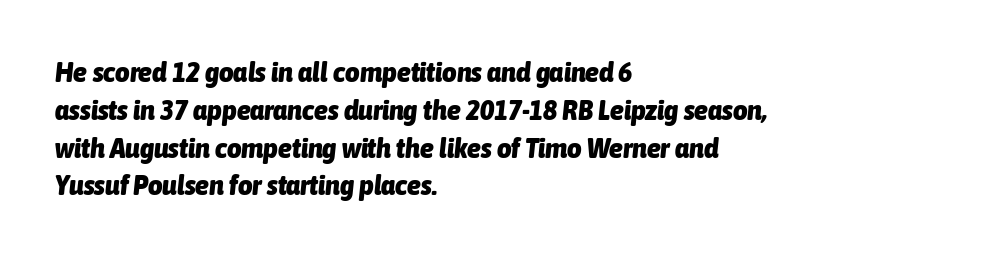
{"italic": "yes", "lean": "right", "slant_degrees": 6, "bold": "yes", "weight": "heavy", "width": "condensed", "stroke_contrast": "low", "x_height": "medium", "monospaced": "no", "underline": "no", "align": "left", "line_spacing": "normal", "line_spacing_ratio": 1.35, "letter_spacing": "normal", "letter_spacing_em": 0.0, "glyph_px": 28}
